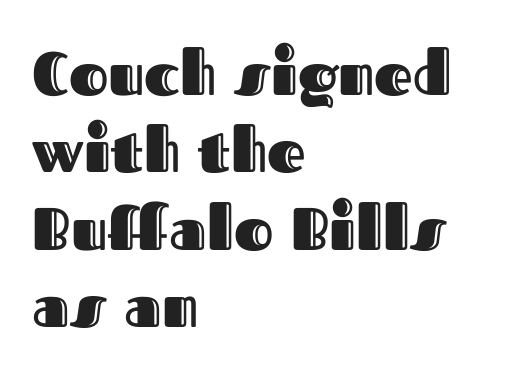
{"italic": "no", "width": "normal", "x_height": "medium", "monospaced": "no", "underline": "no", "align": "left", "line_spacing": "normal", "line_spacing_ratio": 1.29, "letter_spacing": "normal", "letter_spacing_em": 0.0, "glyph_px": 60}
